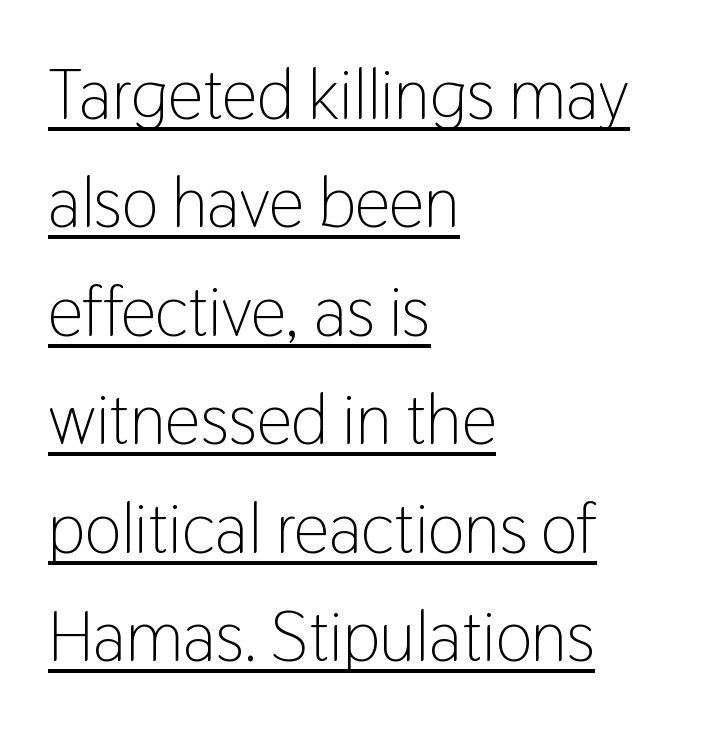
Q: Is the text bold? A: No.
Q: Is the text italic (slanted)? A: No, it is upright.
Q: Is the typeface a serif or a sans-serif typeface? A: Sans-serif.
Q: Is the text underlined? A: Yes.
Q: How is the paragraph aligned? A: Left-aligned.
Q: Is the spacing between letters normal or unusually wide? A: Normal.
Q: Is the spacing between lines tight, normal or loose? A: Normal.
Q: Width (condensed, normal, or wide)? A: Condensed.
Q: Stroke contrast? A: Low.
Q: x-height? A: Medium.
Q: Monospaced? A: No.
